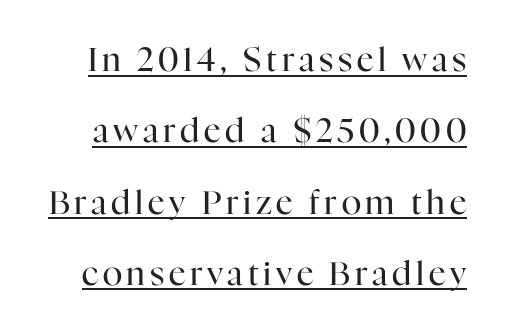
The image shows 33 px regular-weight serif type, upright; set loose line spacing (2.16x), underlined; high stroke contrast and a medium x-height.
